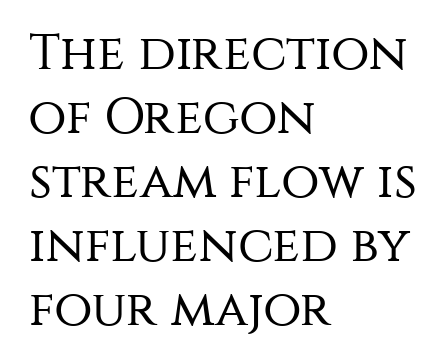
{"serif": "no", "italic": "no", "bold": "no", "weight": "regular", "width": "normal", "stroke_contrast": "medium", "x_height": "large", "monospaced": "no", "underline": "no", "align": "left", "line_spacing": "normal", "line_spacing_ratio": 1.28, "letter_spacing": "normal", "letter_spacing_em": 0.0, "glyph_px": 50}
